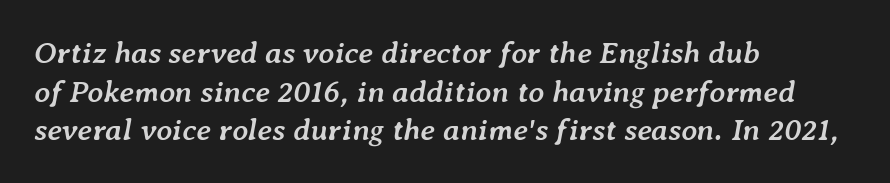
Q: Is the text bold? A: Yes.
Q: Is the text italic (slanted)? A: Yes, it leans right by about 7 degrees.
Q: Is the text underlined? A: No.
Q: How is the paragraph aligned? A: Left-aligned.
Q: Is the spacing between letters normal or unusually wide? A: Normal.
Q: Is the spacing between lines tight, normal or loose? A: Normal.
Q: Width (condensed, normal, or wide)? A: Normal.
Q: Stroke contrast? A: Low.
Q: x-height? A: Medium.
Q: Monospaced? A: No.
